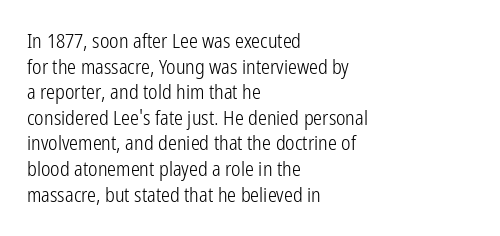
The weight would be labelled regular, book, light, or lighter still. Tall strokes in this sample are plumb rather than angled. These lines stack with their left ends in a neat column. Unmarked baselines from the first word to the last. Regular leading. A typesetter would call this zero additional tracking.
